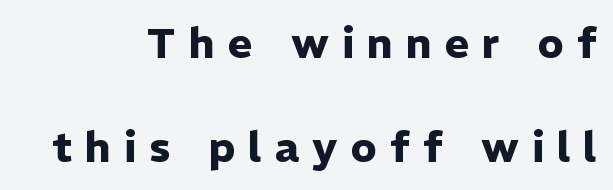
The image shows 42 px heavy sans-serif type, upright; set right-aligned, loose line spacing (2.47x), unusually wide letter spacing (+0.31 em), not underlined; low stroke contrast and a medium x-height.
